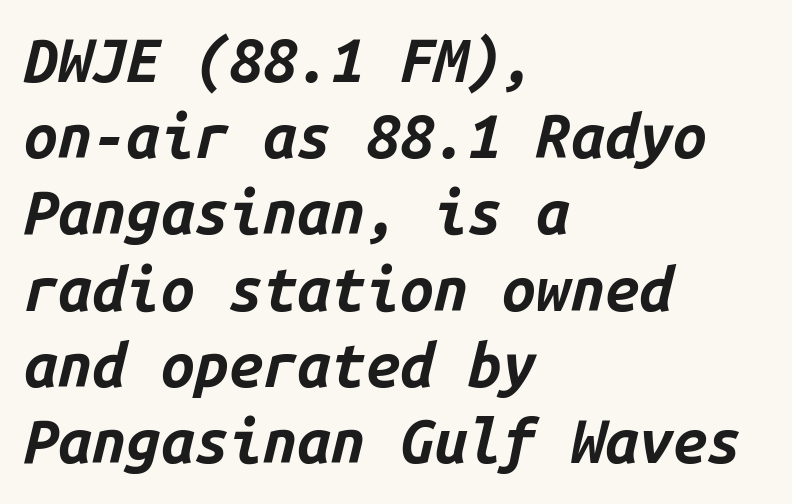
Q: Is the text bold? A: Yes.
Q: Is the text italic (slanted)? A: Yes, it leans right by about 14 degrees.
Q: Is the text underlined? A: No.
Q: How is the paragraph aligned? A: Left-aligned.
Q: Is the spacing between letters normal or unusually wide? A: Normal.
Q: Is the spacing between lines tight, normal or loose? A: Normal.
Q: Width (condensed, normal, or wide)? A: Normal.
Q: Stroke contrast? A: Low.
Q: x-height? A: Medium.
Q: Monospaced? A: Yes.
